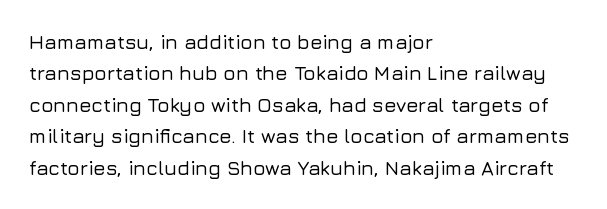
Compared with a centered layout, this one pins lines to the left instead. The space beneath each line is pristine and unruled. The passage shown stacks its lines at a standard gap. Do the letters lean? They stand straight. Spacing between characters is what you'd get straight out of the box.
